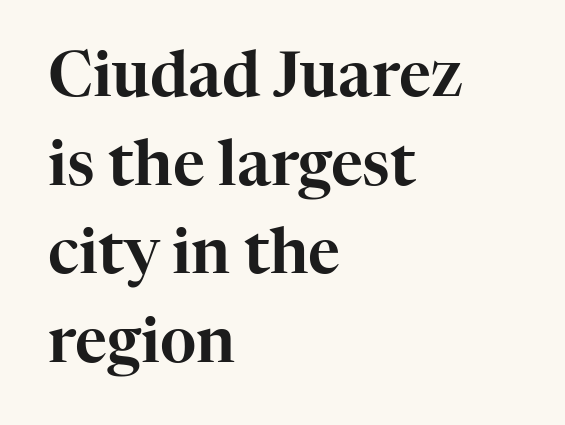
Q: Is the text italic (slanted)? A: No, it is upright.
Q: Is the typeface a serif or a sans-serif typeface? A: Serif.
Q: Is the text underlined? A: No.
Q: How is the paragraph aligned? A: Left-aligned.
Q: Is the spacing between letters normal or unusually wide? A: Normal.
Q: Is the spacing between lines tight, normal or loose? A: Normal.
Q: Width (condensed, normal, or wide)? A: Normal.
Q: Stroke contrast? A: High.
Q: x-height? A: Medium.
Q: Monospaced? A: No.
